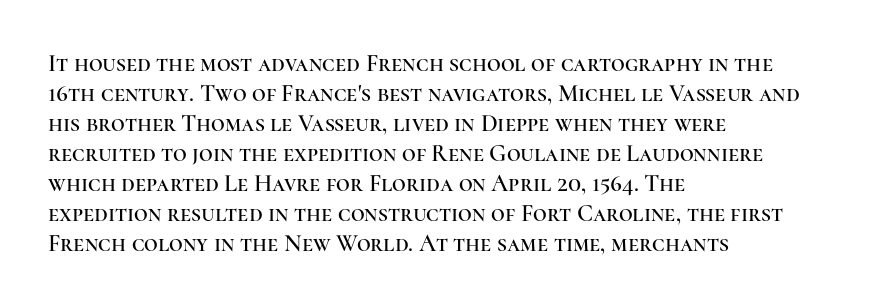
The image shows 24 px text type, upright; set left-aligned, normal line spacing (1.25x), normal letter spacing, not underlined.
